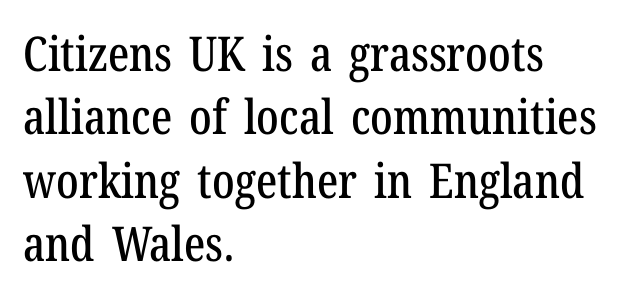
{"serif": "yes", "italic": "no", "width": "condensed", "stroke_contrast": "low", "x_height": "medium", "monospaced": "no", "underline": "no", "align": "left", "line_spacing": "normal", "line_spacing_ratio": 1.32, "letter_spacing": "normal", "letter_spacing_em": 0.0, "glyph_px": 48}
